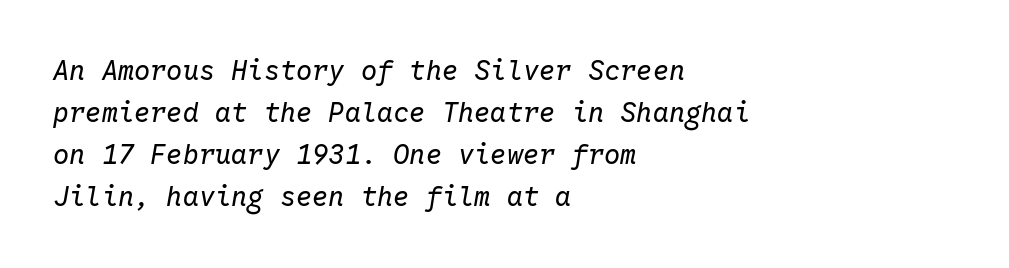
The image shows 27 px text type, italic (leaning right); set left-aligned, normal line spacing (1.56x), normal letter spacing, not underlined.
